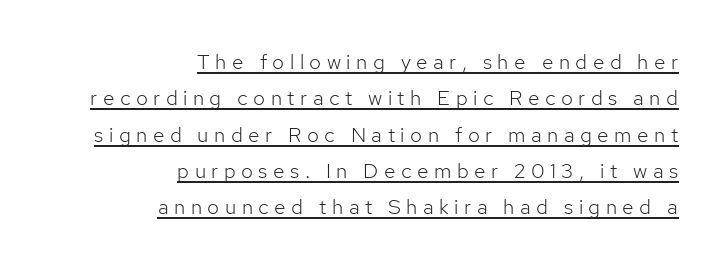
The image shows 21 px text type, upright; set right-aligned, line spacing 1.73x, unusually wide letter spacing (+0.26 em), underlined.
